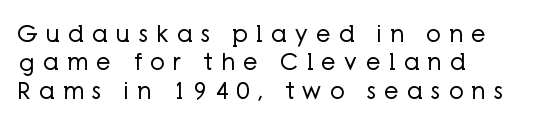
{"italic": "no", "bold": "no", "underline": "no", "align": "left", "line_spacing_ratio": 1.23, "letter_spacing": "wide", "letter_spacing_em": 0.36, "glyph_px": 23}
